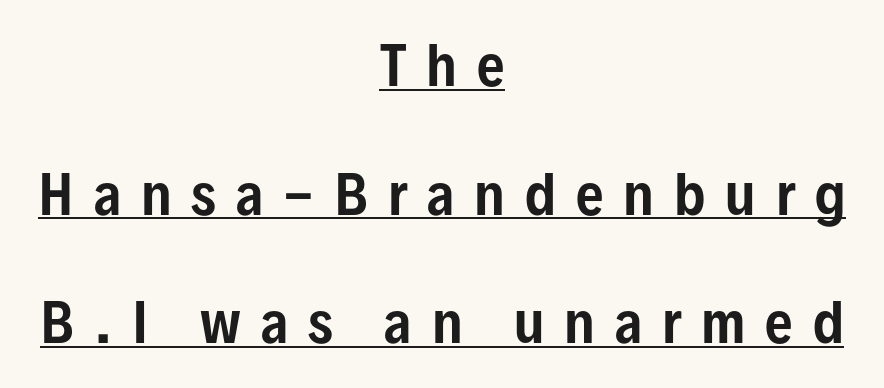
Q: Is the text italic (slanted)? A: No, it is upright.
Q: Is the typeface a serif or a sans-serif typeface? A: Sans-serif.
Q: Is the text underlined? A: Yes.
Q: How is the paragraph aligned? A: Centered.
Q: Is the spacing between letters normal or unusually wide? A: Unusually wide.
Q: Is the spacing between lines tight, normal or loose? A: Loose.
Q: Width (condensed, normal, or wide)? A: Condensed.
Q: Stroke contrast? A: Low.
Q: x-height? A: Medium.
Q: Monospaced? A: No.
